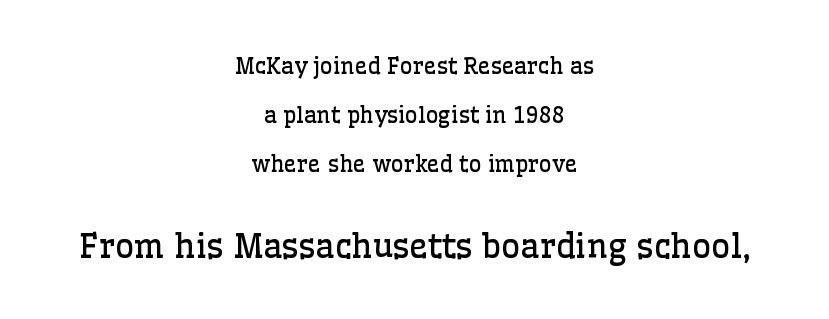
Q: Is the text bold? A: No.
Q: Is the text italic (slanted)? A: No, it is upright.
Q: Is the typeface a serif or a sans-serif typeface? A: Serif.
Q: Is the text underlined? A: No.
Q: How is the paragraph aligned? A: Centered.
Q: Is the spacing between letters normal or unusually wide? A: Normal.
Q: Is the spacing between lines tight, normal or loose? A: Loose.
Q: Which block of text is set in a larger size, the first (top) or the second (bottom)? A: The second (bottom) one.
Q: Width (condensed, normal, or wide)? A: Normal.
Q: Stroke contrast? A: Low.
Q: x-height? A: Medium.
Q: Monospaced? A: No.
